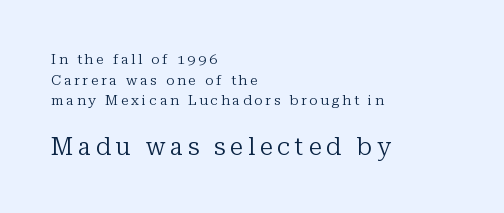
Compared with a centered layout, this one pins lines to the left instead. Evenly set lines give the paragraph a standard silhouette. The specimen reads as upright at a glance. Top chunk: small. Bottom chunk: large. The face used here is rendered with a markedly widened letterfit.
